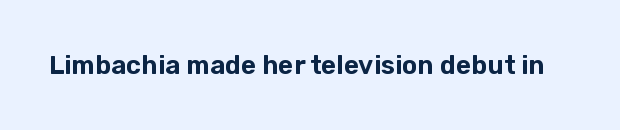
The image shows 26 px text type, upright; set normal letter spacing, not underlined.
